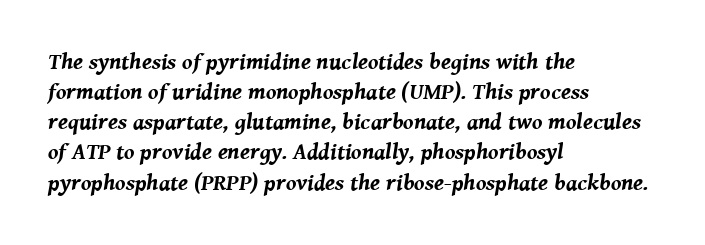
The image shows 23 px bold type, italic (leaning right); set left-aligned, normal line spacing (1.31x), normal letter spacing, not underlined.
